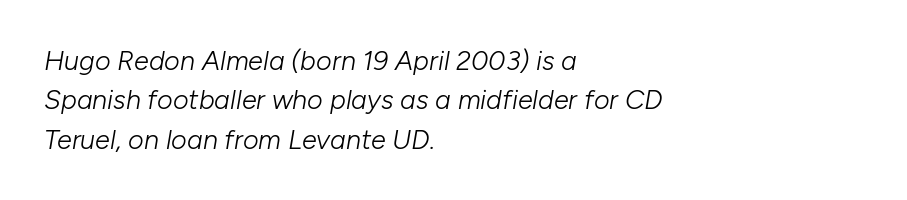
{"italic": "yes", "lean": "right", "slant_degrees": 10, "bold": "no", "underline": "no", "align": "left", "line_spacing": "normal", "line_spacing_ratio": 1.46, "letter_spacing": "normal", "letter_spacing_em": 0.0, "glyph_px": 27}
